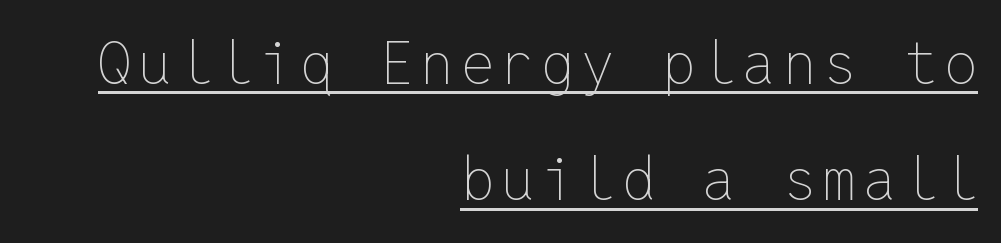
Vertical stems look standard width or narrower in stroke. Casual observation: everything's shoved over to the right. The string is rendered with underlining switched on. Upright lettering throughout.
